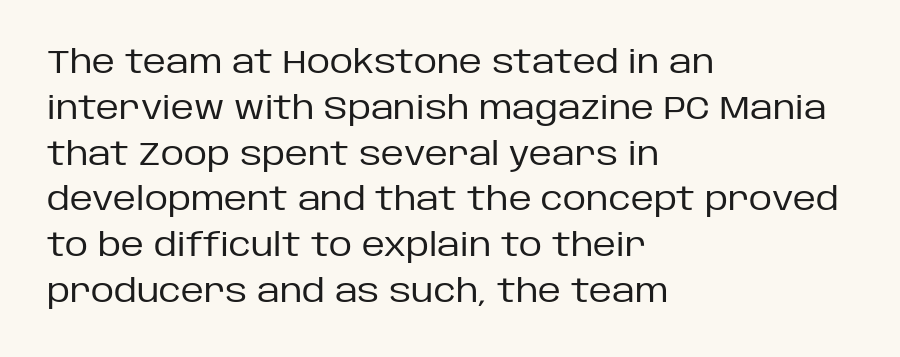
The image shows 32 px regular-weight sans-serif type, upright; set left-aligned, normal line spacing (1.43x), normal letter spacing, not underlined; low stroke contrast and a large x-height.
